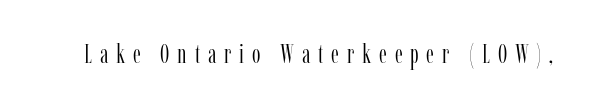
{"italic": "no", "bold": "no", "underline": "no", "letter_spacing": "wide", "letter_spacing_em": 0.29, "glyph_px": 27}
